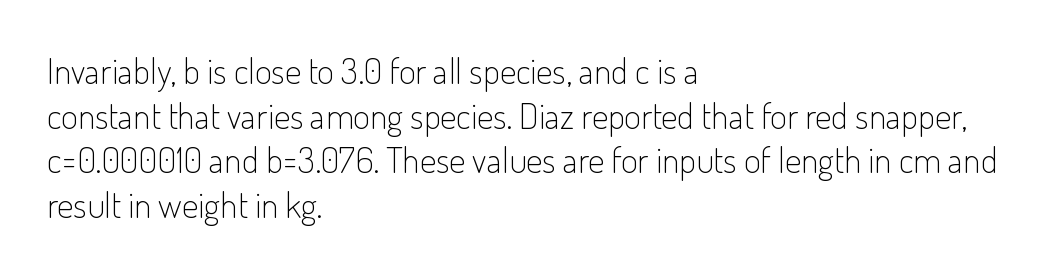
The image shows 36 px light, condensed sans-serif type, upright; set left-aligned, line spacing 1.24x, normal letter spacing, not underlined; low stroke contrast and a small x-height.
